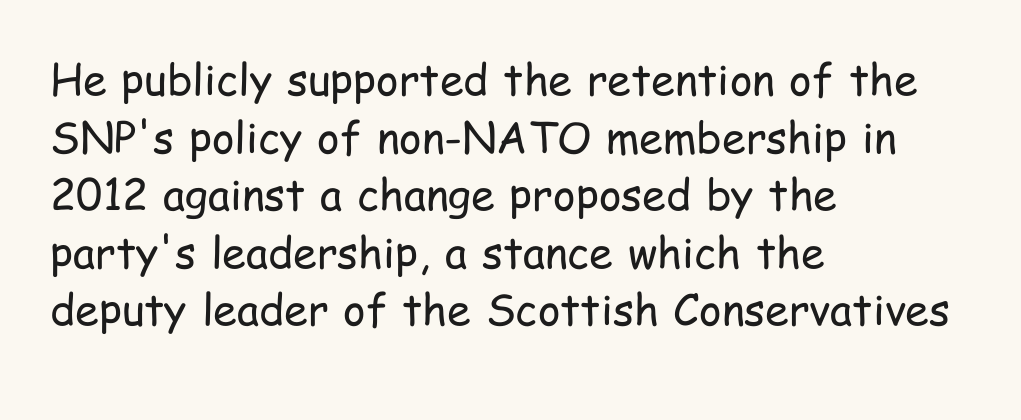
Leading: standard. These lines stack with their left ends in a neat column. Vertical stems look standard width or narrower in stroke. Does extra space separate the letters? No, they use regular spacing. Italic: no, the glyphs are upright roman. Do the characters align in a grid? No, the font is proportional.
